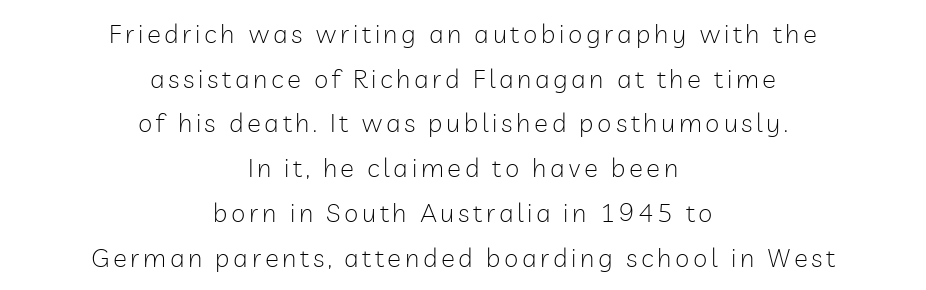
{"italic": "no", "bold": "no", "underline": "no", "align": "center", "line_spacing_ratio": 1.72, "glyph_px": 26}
